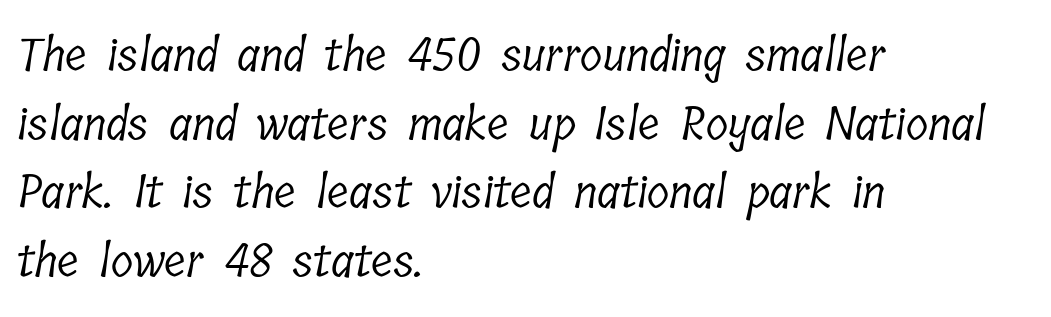
Q: Is the text bold? A: No.
Q: Is the typeface a serif or a sans-serif typeface? A: Serif.
Q: Is the text underlined? A: No.
Q: How is the paragraph aligned? A: Left-aligned.
Q: Is the spacing between letters normal or unusually wide? A: Normal.
Q: Is the spacing between lines tight, normal or loose? A: Normal.
Q: Width (condensed, normal, or wide)? A: Condensed.
Q: Stroke contrast? A: Low.
Q: x-height? A: Medium.
Q: Monospaced? A: No.
